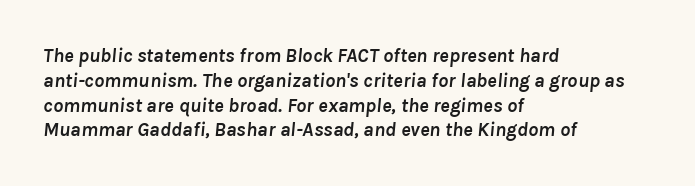
Set as a true bold cut, around the 700 mark. The horizontal fit of the characters is conventional and even. Quick note: italic. Rule under the text: the space is simply empty. Casual observation: everything's shoved over to the left.
